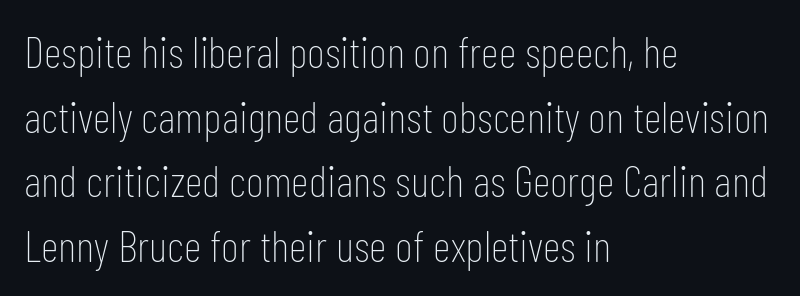
Style check: upright. Stroke terminals: plain, sans-serif. Is there much room between lines? A standard amount, neither cramped nor airy. Characters follow at the spacing the type designer built in. Is the block centered? No — it sits flush against the left margin.
